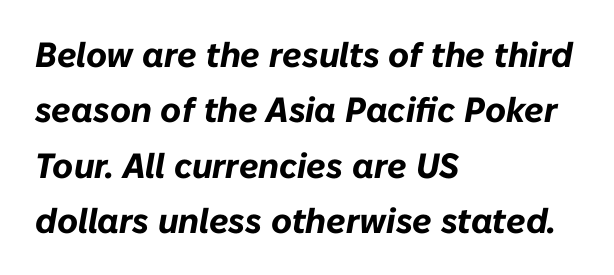
Students, this is bold: see how much ink each stroke carries. Rows of type keep a routine distance in the vertical direction. The rendering uses natural spacing where letterforms have individual widths. Standard letterfit; no display-style spreading of the glyphs. The text carries the slant typical of an italic or oblique font.
